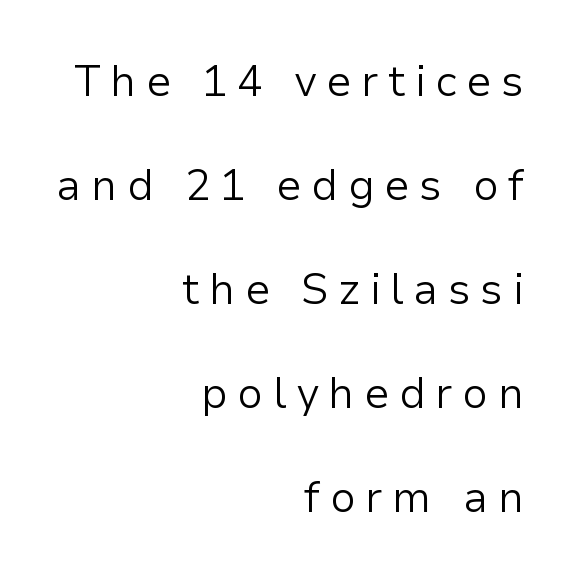
Q: Is the text bold? A: No.
Q: Is the text italic (slanted)? A: No, it is upright.
Q: Is the typeface a serif or a sans-serif typeface? A: Sans-serif.
Q: Is the text underlined? A: No.
Q: How is the paragraph aligned? A: Right-aligned.
Q: Is the spacing between letters normal or unusually wide? A: Unusually wide.
Q: Is the spacing between lines tight, normal or loose? A: Loose.
Q: Width (condensed, normal, or wide)? A: Normal.
Q: Stroke contrast? A: Low.
Q: x-height? A: Medium.
Q: Monospaced? A: No.
